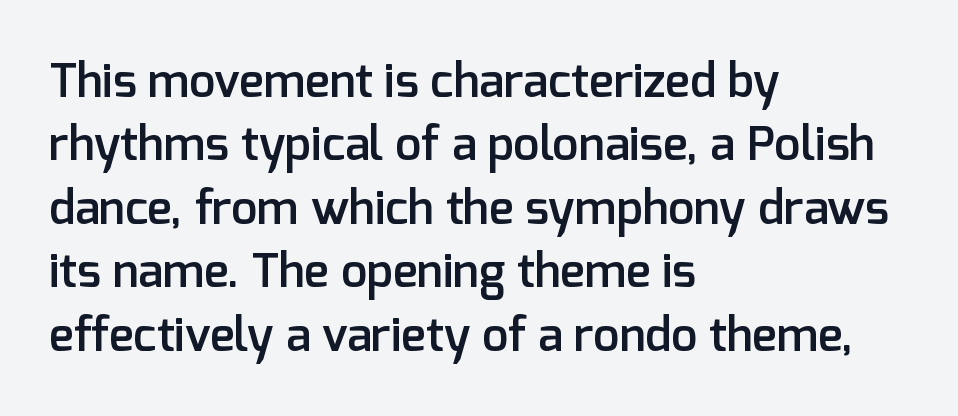
The letters carry no serifs — their stems end cleanly without finishing strokes. A roman cut, with each character standing at attention. Moderately thickened strokes mark this as semibold type. The paragraph shown leans on its left margin. The zone under the glyphs is completely vacant. Here the designer chose a conventional face with non-uniform glyph widths.
